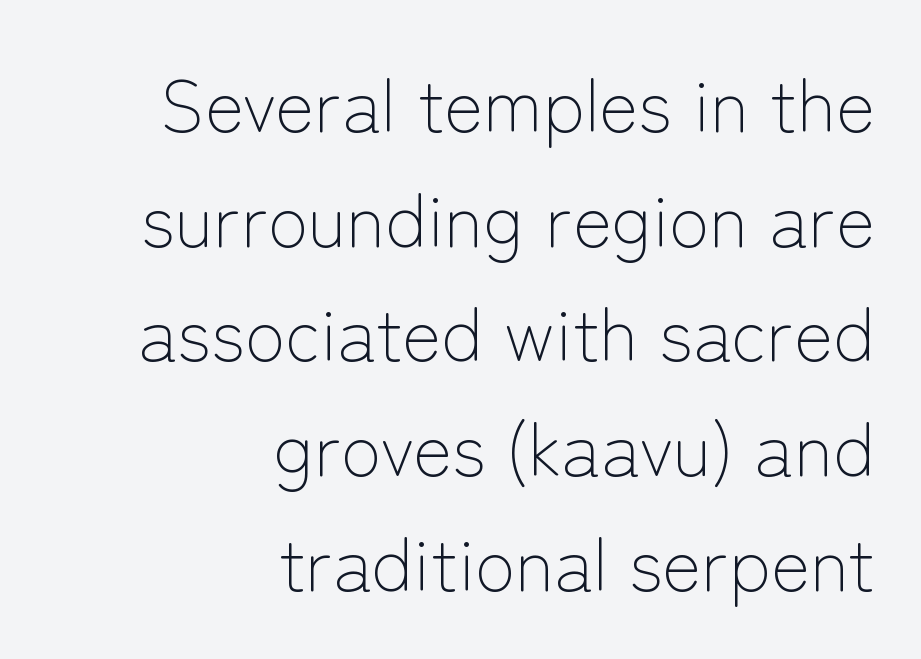
{"serif": "no", "italic": "no", "bold": "no", "weight": "light", "width": "normal", "stroke_contrast": "low", "x_height": "medium", "monospaced": "no", "underline": "no", "align": "right", "line_spacing": "normal", "line_spacing_ratio": 1.55, "letter_spacing": "normal", "letter_spacing_em": 0.0, "glyph_px": 74}
